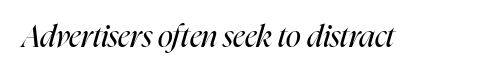
Check under the words: just untouched page. This is oblique type, the kind used for emphasis or titles. Is the letter spacing exaggerated? No — it looks like the ordinary default. Heft: none added — not bold.
